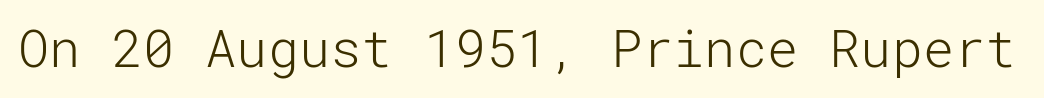
The image shows 52 px light sans-serif type, upright; set normal letter spacing, not underlined; low stroke contrast and a medium x-height.
